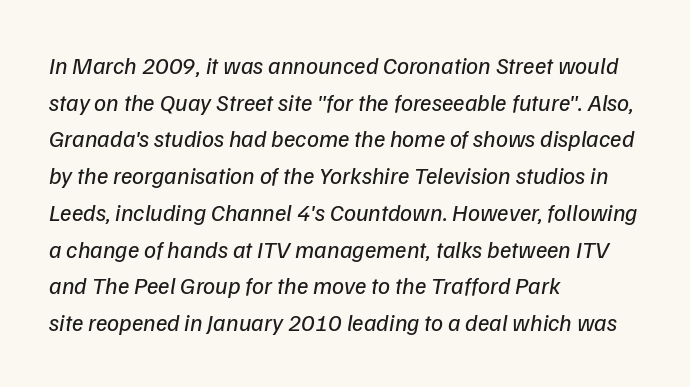
Q: Is the text bold? A: No.
Q: Is the text italic (slanted)? A: Yes, it leans right by about 9 degrees.
Q: Is the text underlined? A: No.
Q: How is the paragraph aligned? A: Left-aligned.
Q: Is the spacing between letters normal or unusually wide? A: Normal.
Q: Is the spacing between lines tight, normal or loose? A: Normal.
